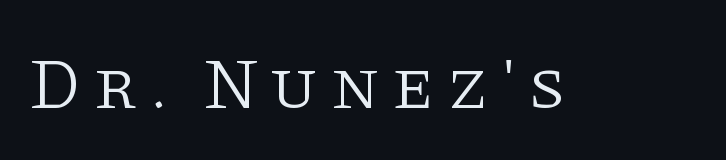
The image shows 71 px light serif type, upright; set not underlined; low stroke contrast and a large x-height.
